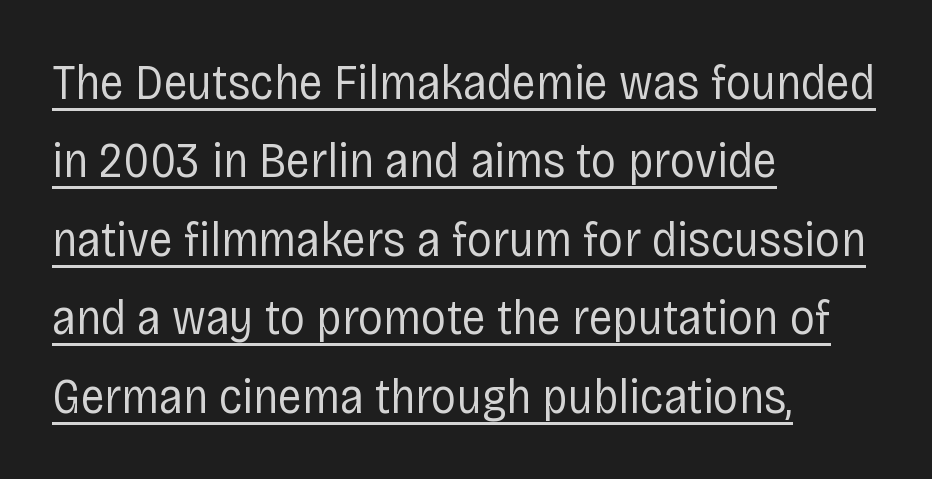
The words here are underlined. Vertical stems look standard width or narrower in stroke. A classic flush-left, rag-right setting is used for this passage. The rendering shows plain stroke endings on the letterforms — a sans-serif design. This is the regular roman posture of the typeface.
